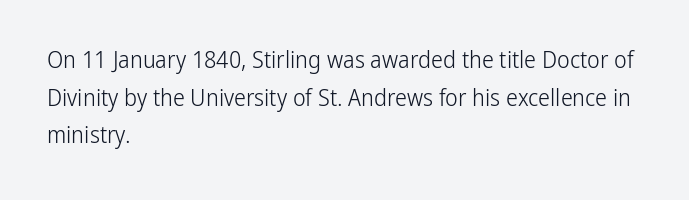
Q: Is the text bold? A: No.
Q: Is the text italic (slanted)? A: No, it is upright.
Q: Is the text underlined? A: No.
Q: How is the paragraph aligned? A: Left-aligned.
Q: Is the spacing between letters normal or unusually wide? A: Normal.
Q: Is the spacing between lines tight, normal or loose? A: Normal.
